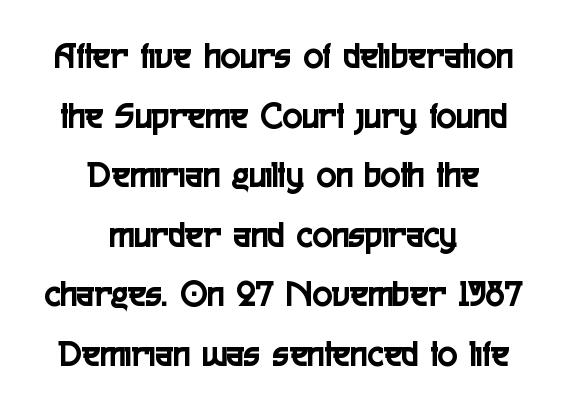
The image shows 37 px condensed sans-serif type, upright; set centered, normal line spacing (1.61x), normal letter spacing, not underlined; a medium x-height.
